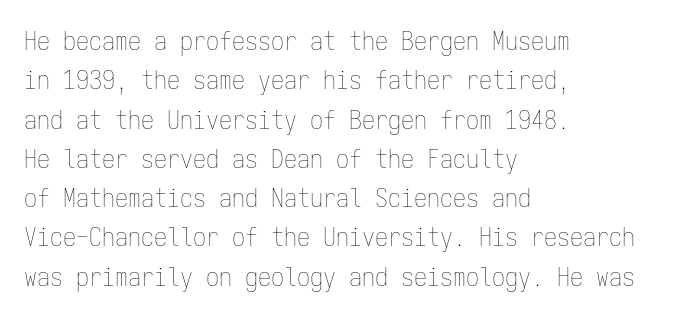
A typesetter would mark this as roman, not italic. Does the leading feel generous? No, just average. The typesetter chose a ragged-right arrangement here. The gaps between neighbouring characters are ordinary and unremarkable. Is this a heavy cut? Hardly; it is regular or lighter. The space directly below the letters is spotless.
